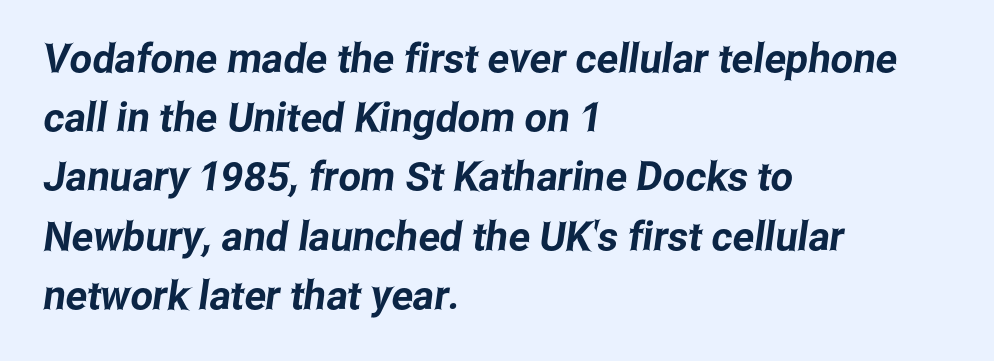
{"serif": "no", "width": "condensed", "stroke_contrast": "low", "x_height": "medium", "monospaced": "no", "underline": "no", "align": "left", "line_spacing": "normal", "line_spacing_ratio": 1.48, "letter_spacing": "normal", "letter_spacing_em": 0.0, "glyph_px": 40}
